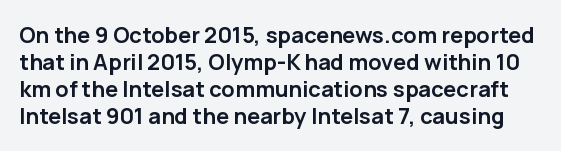
{"italic": "no", "bold": "yes", "underline": "no", "line_spacing_ratio": 1.23, "letter_spacing": "normal", "letter_spacing_em": 0.0, "glyph_px": 22}
